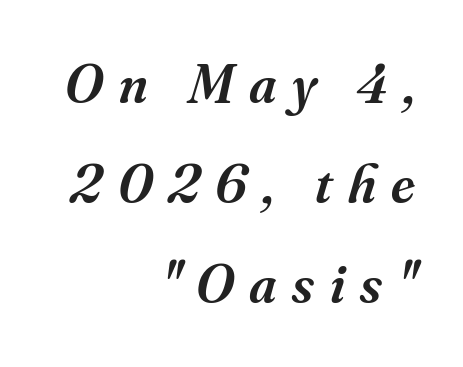
The image shows 56 px semibold serif type, italic (leaning right); set right-aligned, line spacing 1.79x, unusually wide letter spacing (+0.28 em), not underlined; medium stroke contrast and a small x-height.
